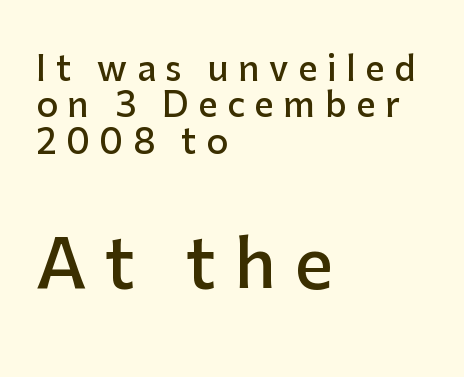
The passage shown stacks its lines with hardly any gap. Type size steps up from the first block to the second. Caption: multi-line text, flush left, ragged right. Bare-footed words on every line.
